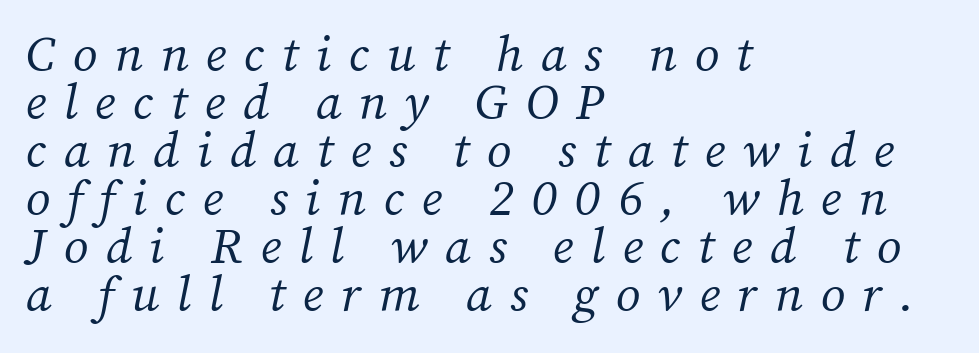
The glyphs in this specimen are seriffed. Leftover space on each line is placed entirely after the last word. Caption: face not bold, strokes unweighted. An italicized treatment has been applied to the whole sample. You could barely slide anything between these rows.
